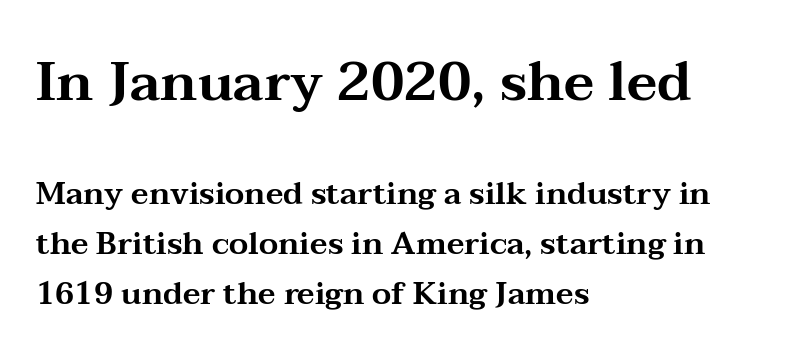
{"serif": "yes", "italic": "no", "width": "wide", "stroke_contrast": "medium", "x_height": "medium", "monospaced": "no", "underline": "no", "align": "left", "line_spacing": "normal", "line_spacing_ratio": 1.62, "letter_spacing": "normal", "letter_spacing_em": 0.0, "larger_block": "first", "size_ratio": 1.74, "glyph_px": 54}
